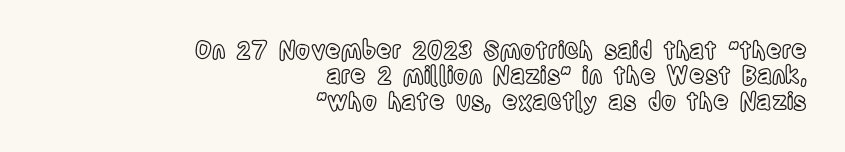
{"italic": "no", "underline": "no", "align": "right", "line_spacing": "tight", "line_spacing_ratio": 1.06, "letter_spacing": "normal", "letter_spacing_em": 0.0, "glyph_px": 24}
